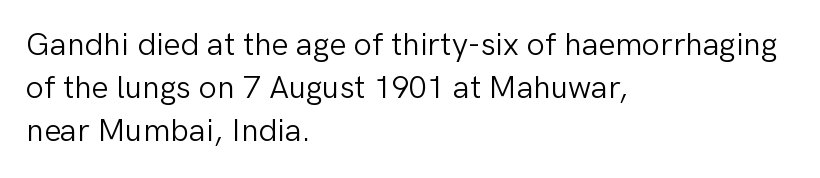
Q: Is the text bold? A: No.
Q: Is the text italic (slanted)? A: No, it is upright.
Q: Is the typeface a serif or a sans-serif typeface? A: Sans-serif.
Q: Is the text underlined? A: No.
Q: How is the paragraph aligned? A: Left-aligned.
Q: Is the spacing between letters normal or unusually wide? A: Normal.
Q: Is the spacing between lines tight, normal or loose? A: Normal.
Q: Width (condensed, normal, or wide)? A: Normal.
Q: Stroke contrast? A: Low.
Q: x-height? A: Medium.
Q: Monospaced? A: No.
